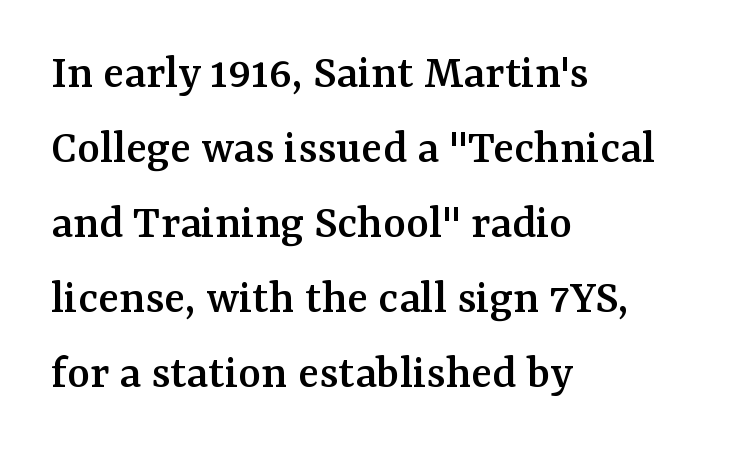
Q: Is the text italic (slanted)? A: No, it is upright.
Q: Is the typeface a serif or a sans-serif typeface? A: Serif.
Q: Is the text underlined? A: No.
Q: How is the paragraph aligned? A: Left-aligned.
Q: Is the spacing between letters normal or unusually wide? A: Normal.
Q: Is the spacing between lines tight, normal or loose? A: Normal.
Q: Width (condensed, normal, or wide)? A: Normal.
Q: Stroke contrast? A: Medium.
Q: x-height? A: Medium.
Q: Monospaced? A: No.
